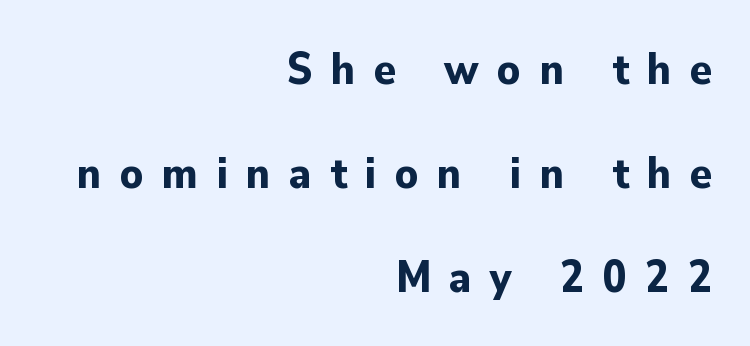
{"serif": "no", "italic": "no", "bold": "yes", "weight": "bold", "width": "normal", "stroke_contrast": "low", "x_height": "small", "monospaced": "no", "underline": "no", "align": "right", "line_spacing": "loose", "line_spacing_ratio": 2.31, "letter_spacing": "wide", "letter_spacing_em": 0.41, "glyph_px": 45}
